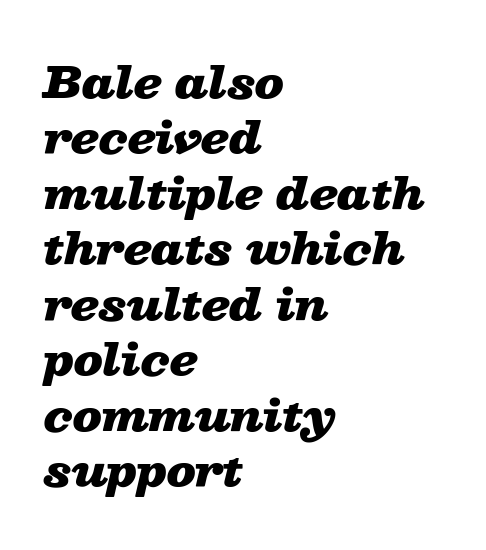
Q: Is the text bold? A: Yes.
Q: Is the text italic (slanted)? A: Yes, it leans right by about 13 degrees.
Q: Is the text underlined? A: No.
Q: How is the paragraph aligned? A: Left-aligned.
Q: Is the spacing between letters normal or unusually wide? A: Normal.
Q: Is the spacing between lines tight, normal or loose? A: Normal.
Q: Width (condensed, normal, or wide)? A: Wide.
Q: Stroke contrast? A: Low.
Q: x-height? A: Medium.
Q: Monospaced? A: No.
